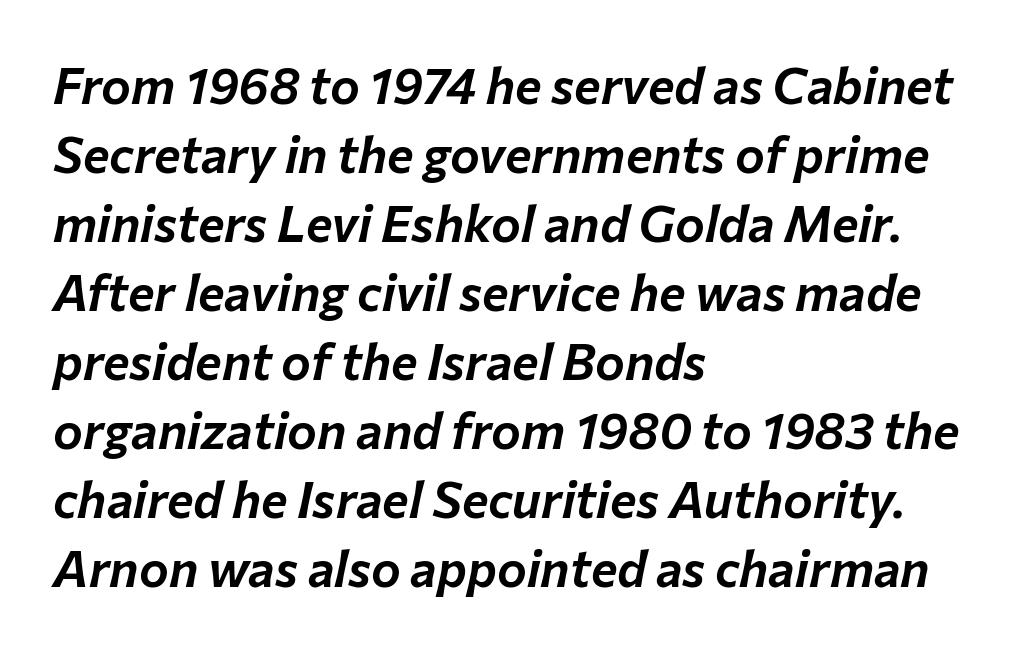
{"italic": "yes", "lean": "right", "slant_degrees": 12, "width": "normal", "stroke_contrast": "low", "x_height": "medium", "monospaced": "no", "underline": "no", "align": "left", "line_spacing": "normal", "line_spacing_ratio": 1.38, "letter_spacing": "normal", "letter_spacing_em": 0.0, "glyph_px": 50}
